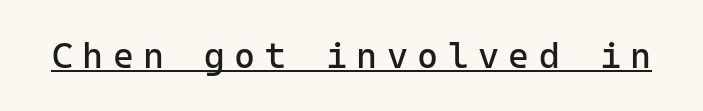
{"serif": "no", "italic": "no", "bold": "no", "weight": "regular", "width": "normal", "stroke_contrast": "low", "x_height": "medium", "monospaced": "yes", "underline": "yes", "letter_spacing": "wide", "letter_spacing_em": 0.26, "glyph_px": 36}
